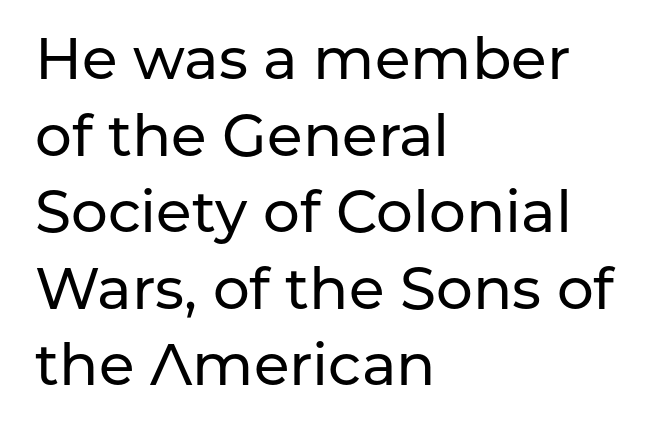
Q: Is the text italic (slanted)? A: No, it is upright.
Q: Is the typeface a serif or a sans-serif typeface? A: Sans-serif.
Q: Is the text underlined? A: No.
Q: How is the paragraph aligned? A: Left-aligned.
Q: Is the spacing between letters normal or unusually wide? A: Normal.
Q: Is the spacing between lines tight, normal or loose? A: Normal.
Q: Width (condensed, normal, or wide)? A: Normal.
Q: Stroke contrast? A: Low.
Q: x-height? A: Medium.
Q: Monospaced? A: No.
